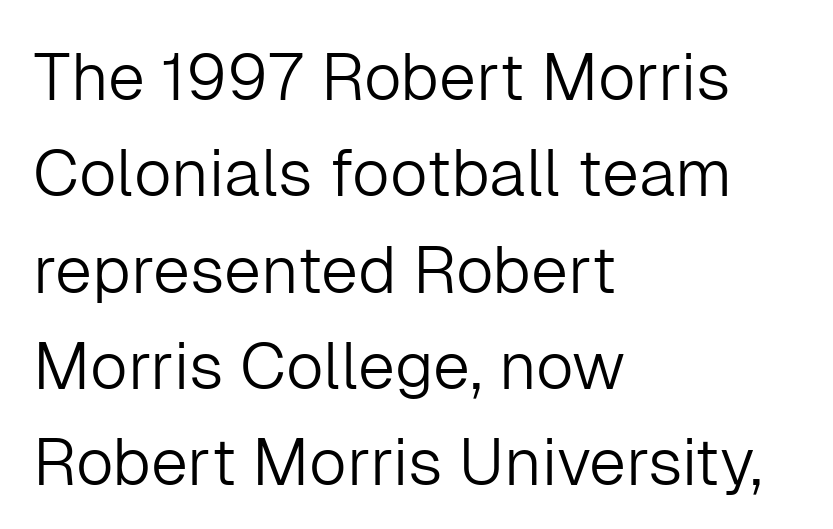
Q: Is the text bold? A: No.
Q: Is the text italic (slanted)? A: No, it is upright.
Q: Is the typeface a serif or a sans-serif typeface? A: Sans-serif.
Q: Is the text underlined? A: No.
Q: How is the paragraph aligned? A: Left-aligned.
Q: Is the spacing between letters normal or unusually wide? A: Normal.
Q: Is the spacing between lines tight, normal or loose? A: Normal.
Q: Width (condensed, normal, or wide)? A: Normal.
Q: Stroke contrast? A: Low.
Q: x-height? A: Medium.
Q: Monospaced? A: No.
